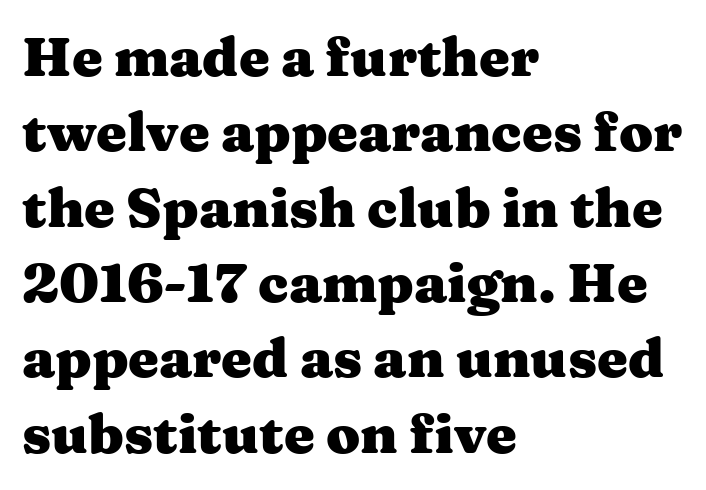
{"serif": "yes", "italic": "no", "bold": "yes", "weight": "heavy", "width": "wide", "stroke_contrast": "medium", "x_height": "medium", "monospaced": "no", "underline": "no", "align": "left", "line_spacing": "normal", "line_spacing_ratio": 1.37, "letter_spacing": "normal", "letter_spacing_em": 0.0, "glyph_px": 55}
